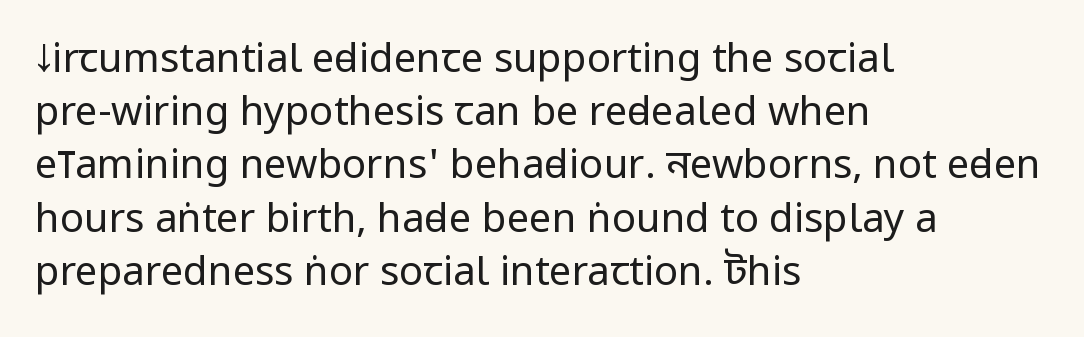
The image shows 40 px regular-weight, condensed sans-serif type, upright; set left-aligned, normal line spacing (1.33x), normal letter spacing, not underlined; low stroke contrast and a large x-height.
